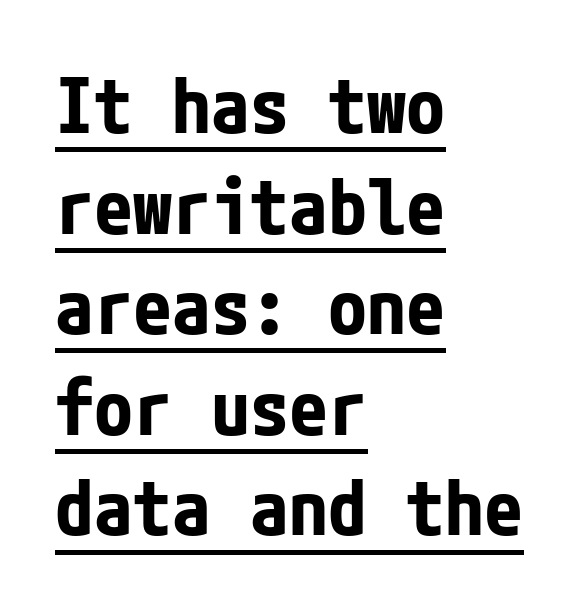
Q: Is the text bold? A: Yes.
Q: Is the text italic (slanted)? A: No, it is upright.
Q: Is the typeface a serif or a sans-serif typeface? A: Sans-serif.
Q: Is the text underlined? A: Yes.
Q: How is the paragraph aligned? A: Left-aligned.
Q: Is the spacing between letters normal or unusually wide? A: Normal.
Q: Is the spacing between lines tight, normal or loose? A: Normal.
Q: Width (condensed, normal, or wide)? A: Condensed.
Q: Stroke contrast? A: Low.
Q: x-height? A: Medium.
